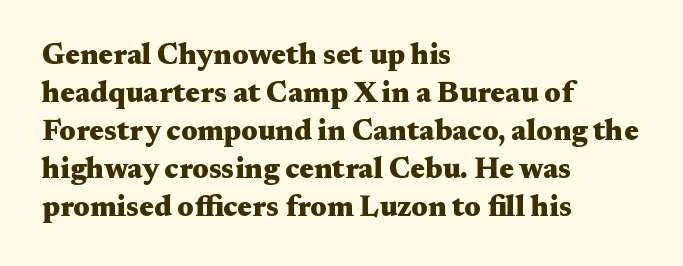
The image shows 29 px heavy, wide serif type, upright; set left-aligned, normal line spacing (1.31x), normal letter spacing, not underlined; medium stroke contrast and a medium x-height.
